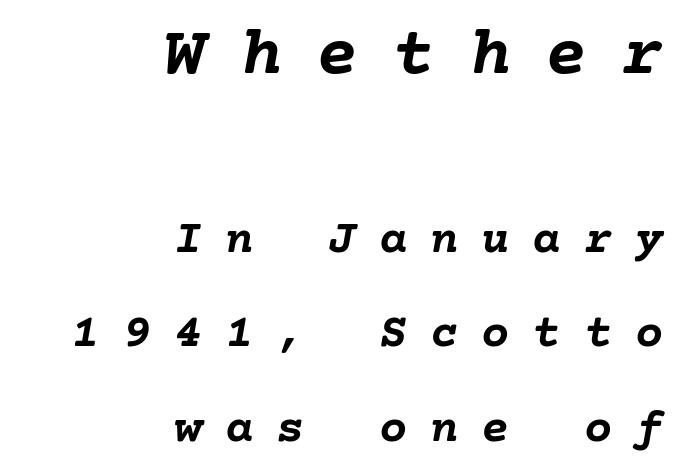
{"italic": "yes", "lean": "right", "slant_degrees": 10, "bold": "yes", "weight": "semibold", "width": "normal", "stroke_contrast": "low", "x_height": "medium", "underline": "no", "align": "right", "line_spacing": "loose", "line_spacing_ratio": 2.01, "letter_spacing": "wide", "letter_spacing_em": 0.49, "larger_block": "first", "size_ratio": 1.49, "glyph_px": 70}
